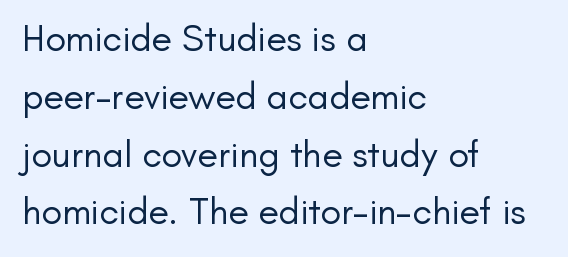
{"serif": "no", "italic": "no", "bold": "no", "weight": "regular", "width": "normal", "stroke_contrast": "low", "x_height": "small", "monospaced": "no", "underline": "no", "align": "left", "line_spacing": "normal", "line_spacing_ratio": 1.52, "letter_spacing": "normal", "letter_spacing_em": 0.0, "glyph_px": 38}
